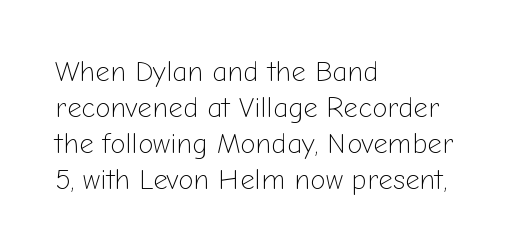
A sans-serif font was chosen for this passage. Underline: absent. Think of a printed novel: that variable character pitch is what you see here. The typography opts for an upright posture over an oblique one. One glance says typical: line gaps are just what's usual. The typeface has the unassuming heft of standard copy or less.
